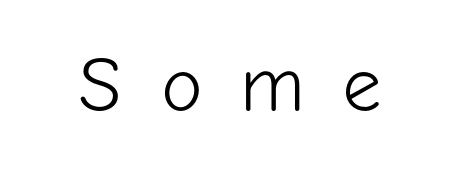
{"serif": "no", "italic": "no", "bold": "no", "weight": "light", "width": "normal", "stroke_contrast": "low", "x_height": "medium", "monospaced": "no", "underline": "no", "letter_spacing": "wide", "letter_spacing_em": 0.49, "glyph_px": 78}
